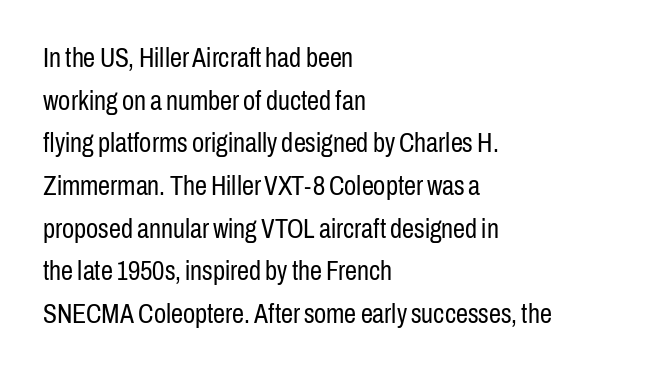
The image shows 27 px text type, upright; set left-aligned, normal line spacing (1.58x), normal letter spacing, not underlined.
